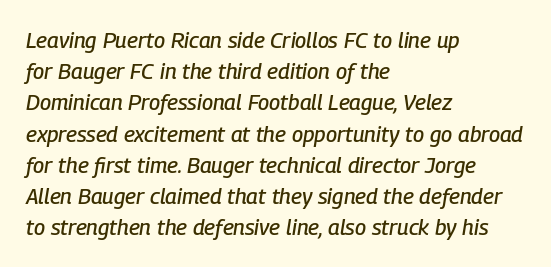
The image shows 22 px text type, italic (leaning right); set left-aligned, normal line spacing (1.42x), normal letter spacing, not underlined.
